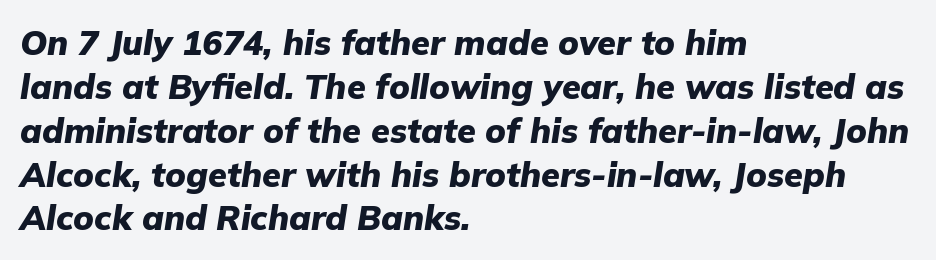
Q: Is the text bold? A: Yes.
Q: Is the text italic (slanted)? A: Yes, it leans right by about 9 degrees.
Q: Is the text underlined? A: No.
Q: How is the paragraph aligned? A: Left-aligned.
Q: Is the spacing between letters normal or unusually wide? A: Normal.
Q: Is the spacing between lines tight, normal or loose? A: Normal.
Q: Width (condensed, normal, or wide)? A: Normal.
Q: Stroke contrast? A: Low.
Q: x-height? A: Medium.
Q: Monospaced? A: No.
